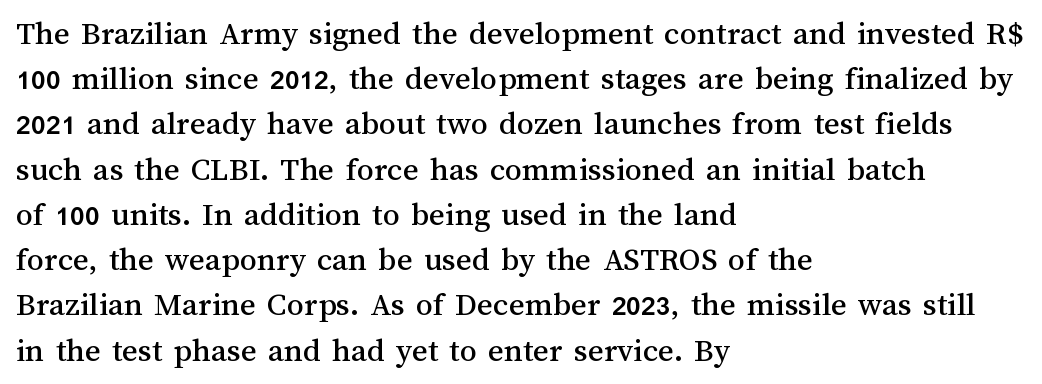
Tall strokes in this sample are plumb rather than angled. The line texture is even and compact thanks to regular tracking. A classic flush-left, rag-right setting is used for this passage. The foot of each line stays bare and open. Do the characters align in a grid? No, the font is proportional. This sample keeps an unexceptional amount of space between lines.
